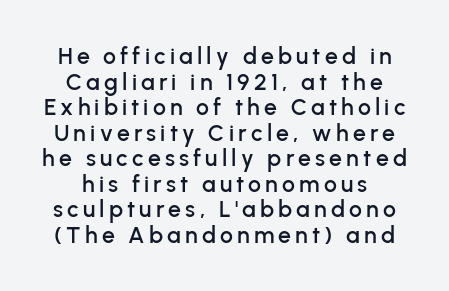
Q: Is the text italic (slanted)? A: No, it is upright.
Q: Is the text underlined? A: No.
Q: Is the spacing between lines tight, normal or loose? A: Tight.
